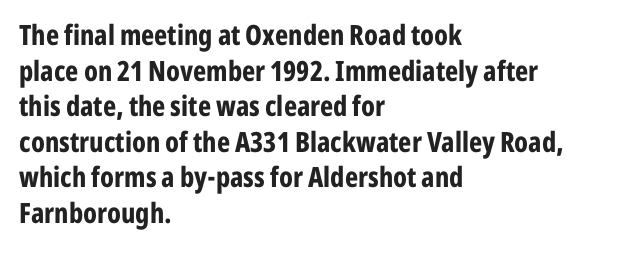
Rendered with straight, roman letterforms. A typesetter would label this face a sans. Thick stems and heavy bowls — unmistakably bold. The line-height multiplier appears to be the usual default.
